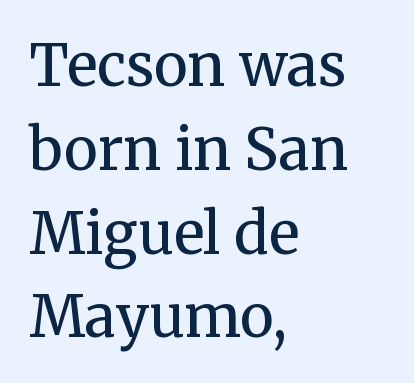
The image shows 57 px regular-weight serif type, upright; set left-aligned, normal line spacing (1.47x), normal letter spacing, not underlined; medium stroke contrast and a medium x-height.
